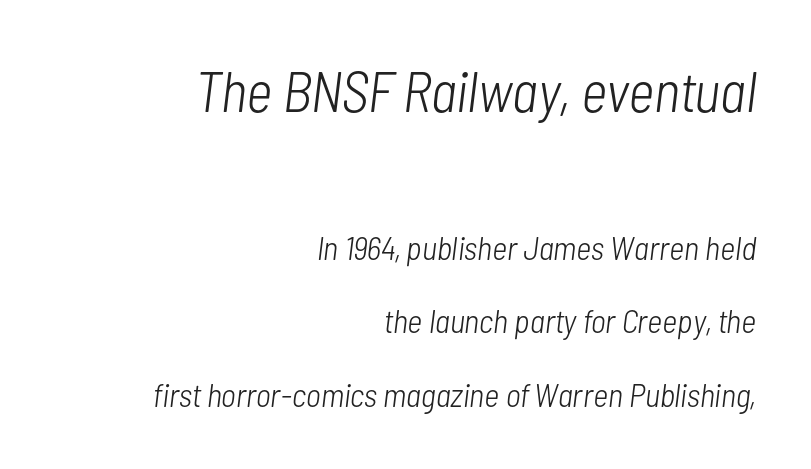
Q: Is the text bold? A: No.
Q: Is the text italic (slanted)? A: Yes, it leans right by about 7 degrees.
Q: Is the text underlined? A: No.
Q: How is the paragraph aligned? A: Right-aligned.
Q: Is the spacing between letters normal or unusually wide? A: Normal.
Q: Is the spacing between lines tight, normal or loose? A: Loose.
Q: Which block of text is set in a larger size, the first (top) or the second (bottom)? A: The first (top) one.
Q: Width (condensed, normal, or wide)? A: Condensed.
Q: Stroke contrast? A: Low.
Q: x-height? A: Medium.
Q: Monospaced? A: No.
